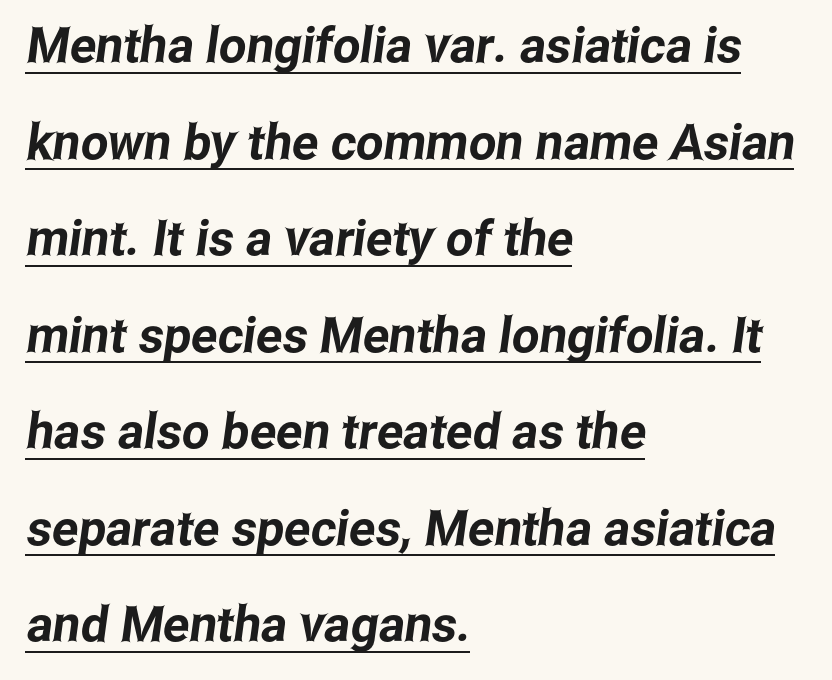
Here the designer chose a conventional face with non-uniform glyph widths. This sample carries an underscore along the baseline area. Each letter's strokes conclude bluntly, with no projecting serifs. Nobody touched the tracking dial on this one. You could fit nearly another row in the gap between these rows. A student would call this left alignment; a typographer would say flush left, rag right.
